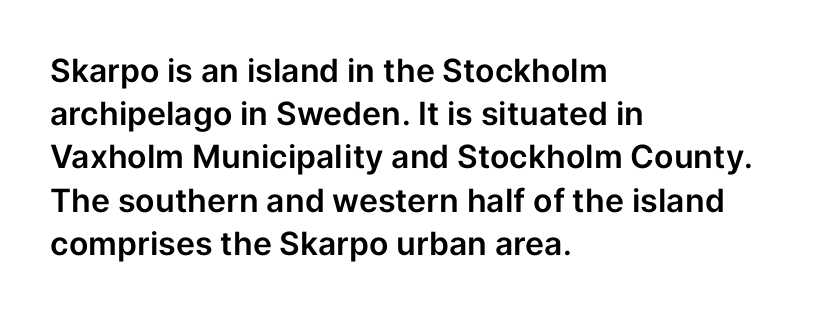
Q: Is the text italic (slanted)? A: No, it is upright.
Q: Is the typeface a serif or a sans-serif typeface? A: Sans-serif.
Q: Is the text underlined? A: No.
Q: How is the paragraph aligned? A: Left-aligned.
Q: Is the spacing between letters normal or unusually wide? A: Normal.
Q: Is the spacing between lines tight, normal or loose? A: Normal.
Q: Width (condensed, normal, or wide)? A: Normal.
Q: Stroke contrast? A: Low.
Q: x-height? A: Medium.
Q: Monospaced? A: No.
